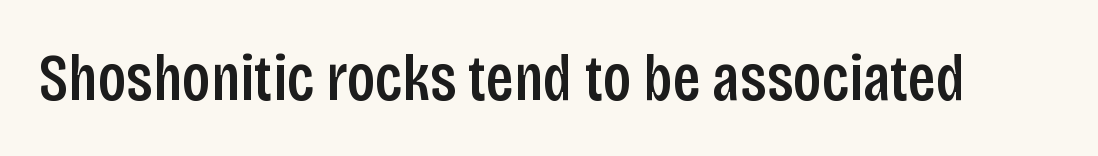
These lines are rendered in a variable-pitch font. Typographically, this falls in the sans-serif category. When letters stand straight like this, we call the style roman or upright. No extra tracking has been applied to these lines. The specimen omits any rule beneath the text block's lines.
